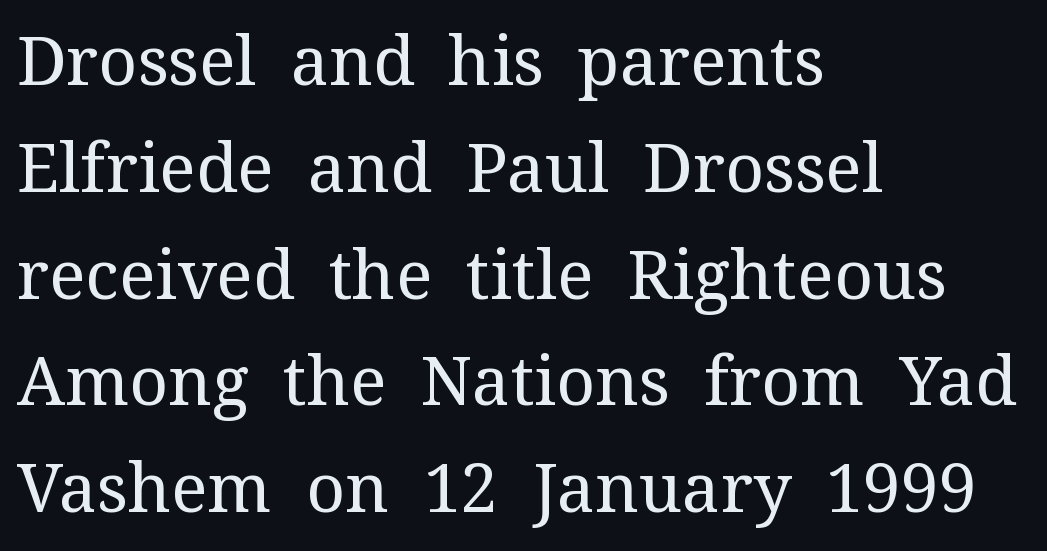
Q: Is the text bold? A: No.
Q: Is the text italic (slanted)? A: No, it is upright.
Q: Is the typeface a serif or a sans-serif typeface? A: Serif.
Q: Is the text underlined? A: No.
Q: How is the paragraph aligned? A: Left-aligned.
Q: Is the spacing between letters normal or unusually wide? A: Normal.
Q: Is the spacing between lines tight, normal or loose? A: Normal.
Q: Width (condensed, normal, or wide)? A: Normal.
Q: Stroke contrast? A: Medium.
Q: x-height? A: Medium.
Q: Monospaced? A: No.
